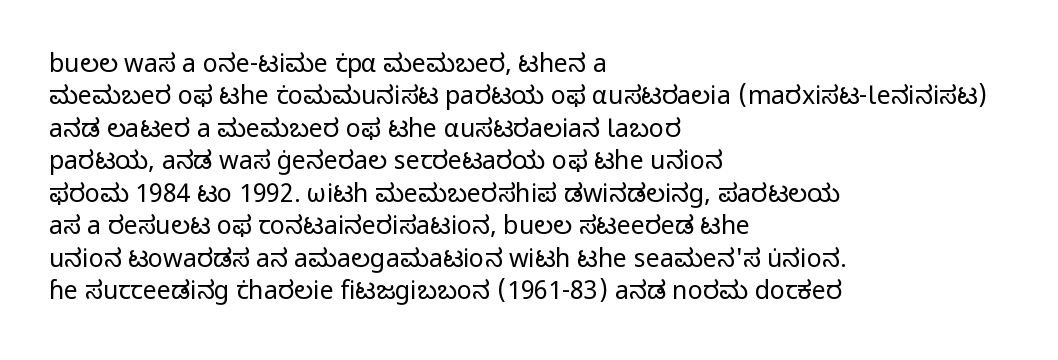
{"italic": "no", "bold": "no", "underline": "no", "align": "left", "line_spacing": "normal", "line_spacing_ratio": 1.3, "letter_spacing": "normal", "letter_spacing_em": 0.0, "glyph_px": 25}
